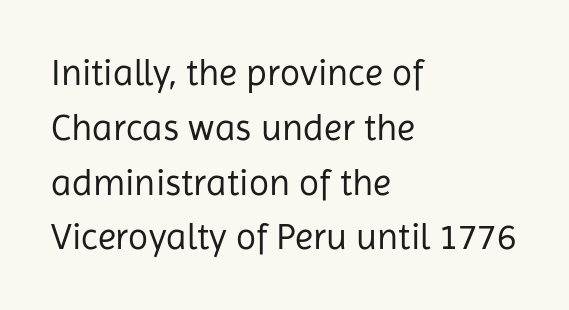
This sample has the flowing, uneven cadence of proportional lettering. Classification — sans serif. Is the type heavy? It reads as light-to-regular instead. Is the letter spacing exaggerated? No — it looks like the ordinary default. Ordinary non-slanted type is in use. Each row of text sits above clean, open space.
